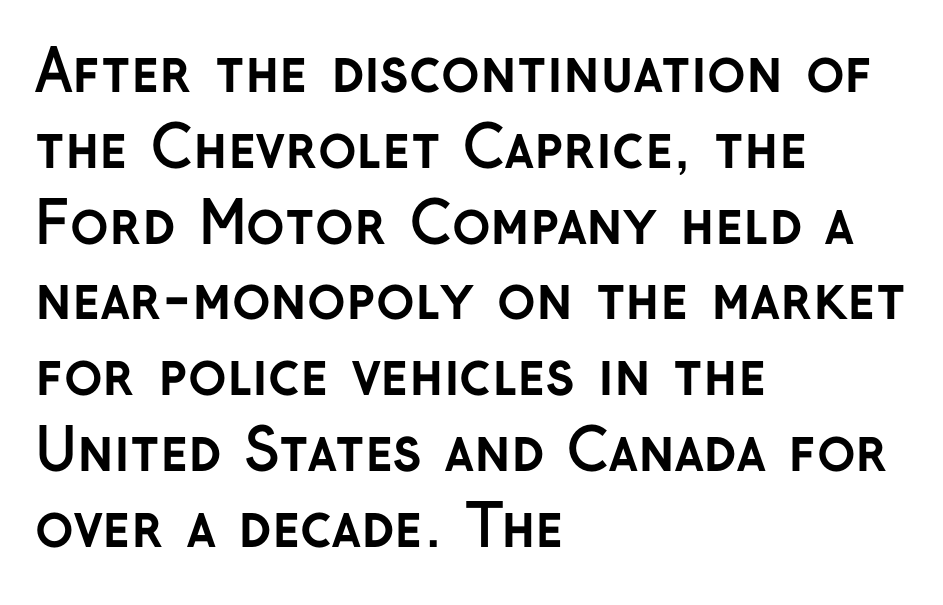
Does the leading feel generous? No, just average. Every character sits straight up, as roman type does. Weight check: bold — yes, fully. A typesetter would call this zero additional tracking. Layout note: lines flush left. Check where the strokes stop: nothing finishes them off — pure sans.
